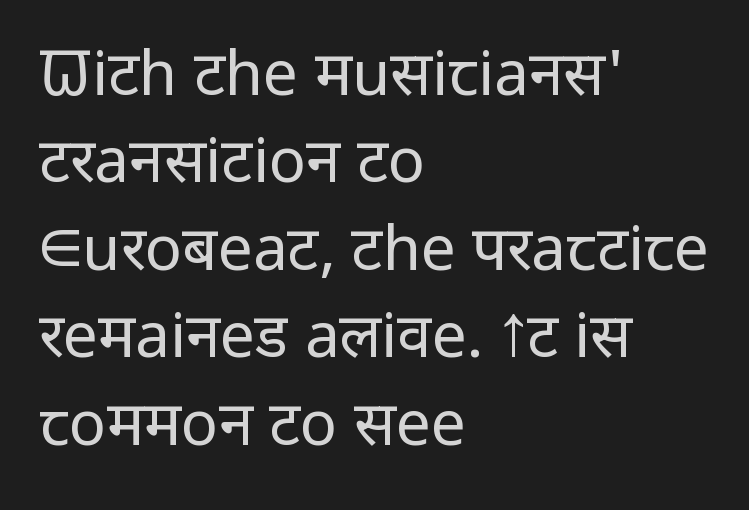
The image shows 62 px regular-weight sans-serif type, upright; set left-aligned, normal line spacing (1.41x), normal letter spacing, not underlined; low stroke contrast and a medium x-height.
